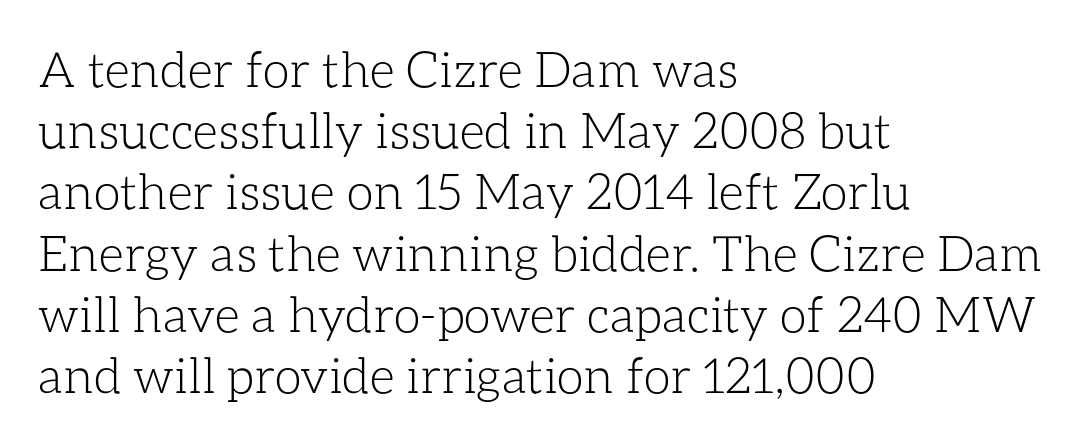
The image shows 49 px light type, upright; set left-aligned, normal line spacing (1.25x), normal letter spacing, not underlined; low stroke contrast and a medium x-height.
